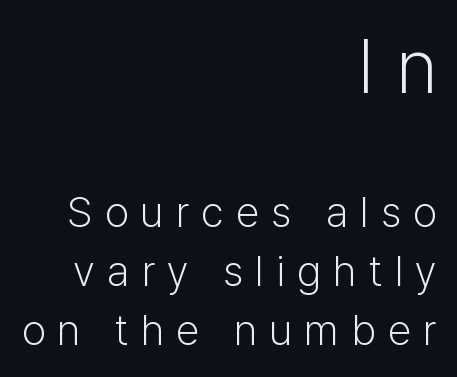
{"serif": "no", "italic": "no", "bold": "no", "weight": "light", "width": "normal", "stroke_contrast": "low", "x_height": "medium", "monospaced": "no", "underline": "no", "align": "right", "line_spacing": "normal", "line_spacing_ratio": 1.38, "letter_spacing": "wide", "letter_spacing_em": 0.28, "larger_block": "first", "size_ratio": 1.77, "glyph_px": 76}
